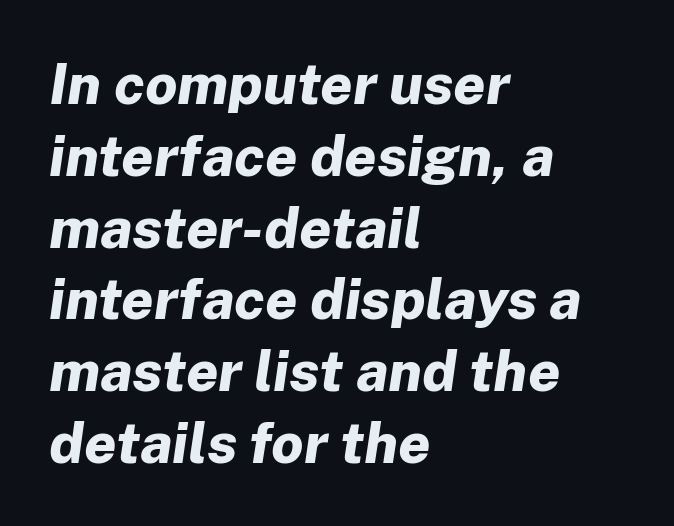
Q: Is the text bold? A: Yes.
Q: Is the text italic (slanted)? A: Yes, it leans right by about 8 degrees.
Q: Is the text underlined? A: No.
Q: How is the paragraph aligned? A: Left-aligned.
Q: Is the spacing between letters normal or unusually wide? A: Normal.
Q: Is the spacing between lines tight, normal or loose? A: Normal.
Q: Width (condensed, normal, or wide)? A: Normal.
Q: Stroke contrast? A: Low.
Q: x-height? A: Medium.
Q: Monospaced? A: No.
